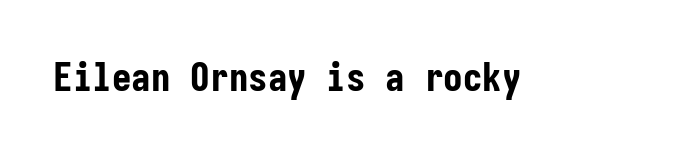
{"serif": "no", "italic": "no", "bold": "yes", "weight": "bold", "width": "condensed", "stroke_contrast": "low", "x_height": "medium", "monospaced": "yes", "underline": "no", "letter_spacing": "normal", "letter_spacing_em": 0.0, "glyph_px": 39}
